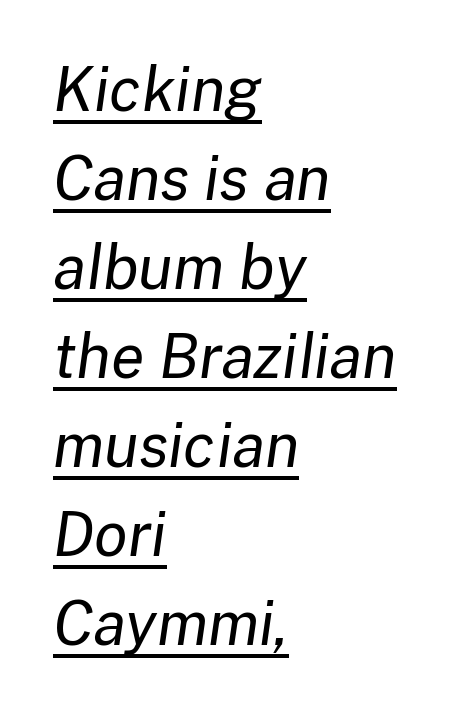
The letterforms sit shoulder to shoulder at normal distance. Weight: not bold — regular or lighter. In terms of posture, this sample is oblique. Normally led — the rows are evenly, conventionally spaced. This sample is left-justified, so line endings fall wherever the words run out.
